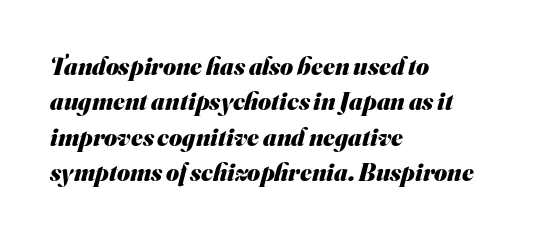
{"bold": "yes", "underline": "no", "align": "left", "line_spacing": "normal", "line_spacing_ratio": 1.42, "letter_spacing": "normal", "letter_spacing_em": 0.0, "glyph_px": 25}
